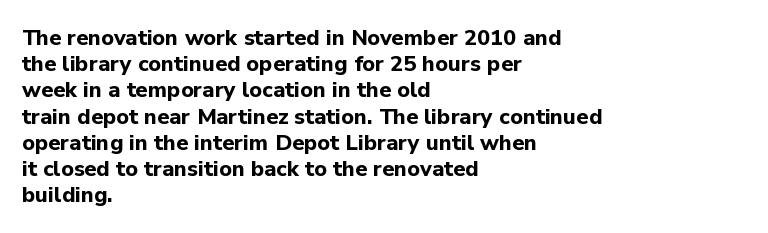
{"italic": "no", "bold": "yes", "underline": "no", "align": "left", "line_spacing_ratio": 1.19, "letter_spacing": "normal", "letter_spacing_em": 0.0, "glyph_px": 22}
